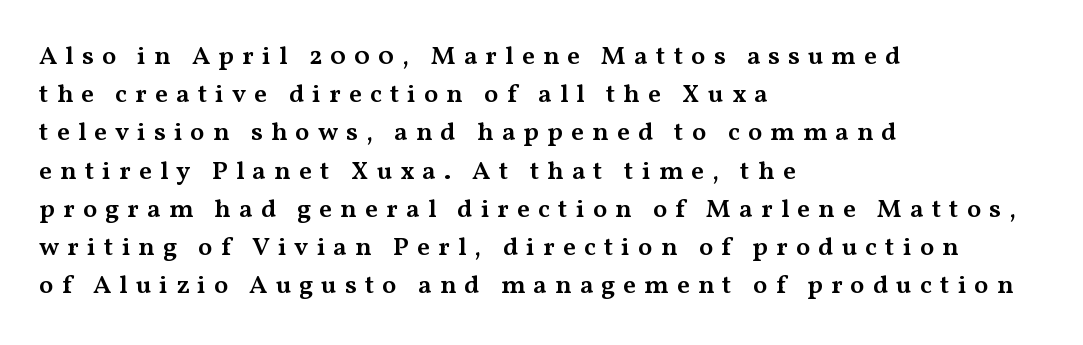
Posture: upright roman. The letterforms stand isolated, each surrounded by extra space. Typesetter's note: demi weight, one step under bold. Rule under the text: the space is simply empty.
